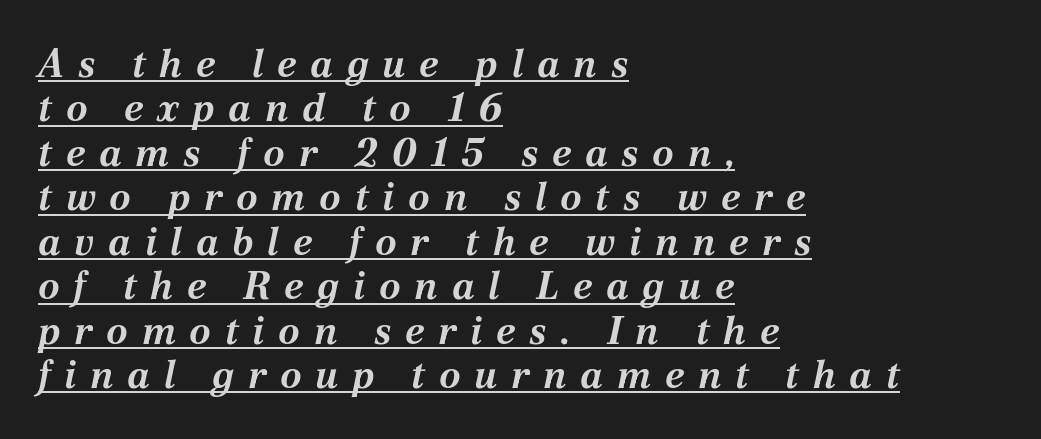
Q: Is the text bold? A: Yes.
Q: Is the text italic (slanted)? A: Yes, it leans right by about 12 degrees.
Q: Is the text underlined? A: Yes.
Q: How is the paragraph aligned? A: Left-aligned.
Q: Is the spacing between letters normal or unusually wide? A: Unusually wide.
Q: Is the spacing between lines tight, normal or loose? A: Tight.
Q: Width (condensed, normal, or wide)? A: Normal.
Q: Stroke contrast? A: Medium.
Q: x-height? A: Medium.
Q: Monospaced? A: No.
